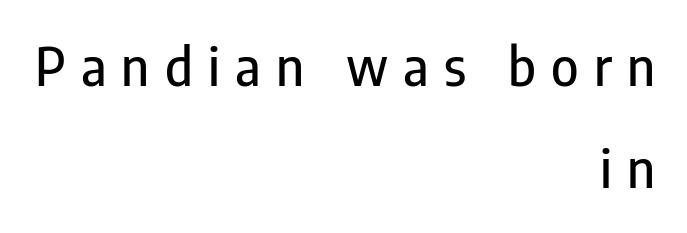
Q: Is the text italic (slanted)? A: No, it is upright.
Q: Is the typeface a serif or a sans-serif typeface? A: Sans-serif.
Q: Is the text underlined? A: No.
Q: How is the paragraph aligned? A: Right-aligned.
Q: Is the spacing between letters normal or unusually wide? A: Unusually wide.
Q: Is the spacing between lines tight, normal or loose? A: Loose.
Q: Width (condensed, normal, or wide)? A: Condensed.
Q: Stroke contrast? A: Low.
Q: x-height? A: Medium.
Q: Monospaced? A: No.
